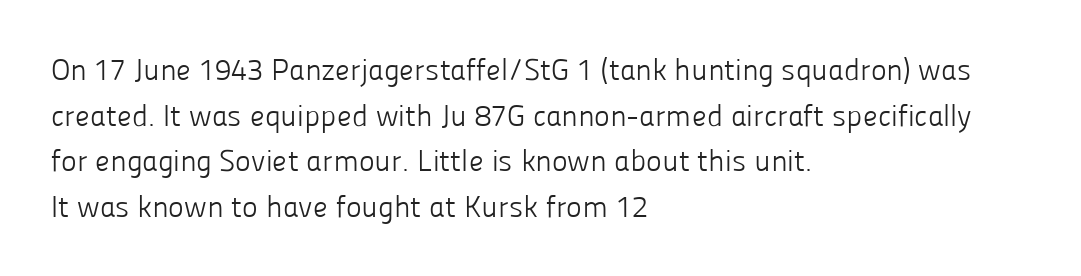
How are the letters spaced? Ordinarily, with no added tracking. Decoration check: the copy has no underline. In terms of leading, this rendering sits right in the middle. The weight would be labelled regular, book, light, or lighter still. The font family rendered here belongs to the sans-serif group. It's the straight-up-and-down kind of type.
